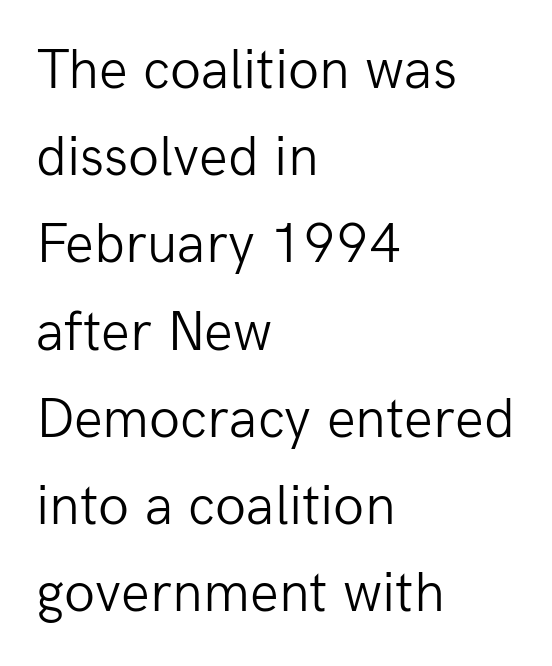
{"serif": "no", "italic": "no", "bold": "no", "weight": "light", "width": "normal", "stroke_contrast": "low", "x_height": "medium", "monospaced": "no", "underline": "no", "align": "left", "line_spacing": "normal", "line_spacing_ratio": 1.53, "letter_spacing": "normal", "letter_spacing_em": 0.0, "glyph_px": 57}
